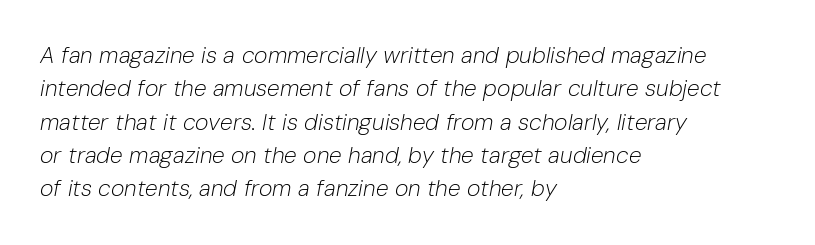
The image shows 23 px text type, italic (leaning right); set left-aligned, normal line spacing (1.45x), normal letter spacing, not underlined.
